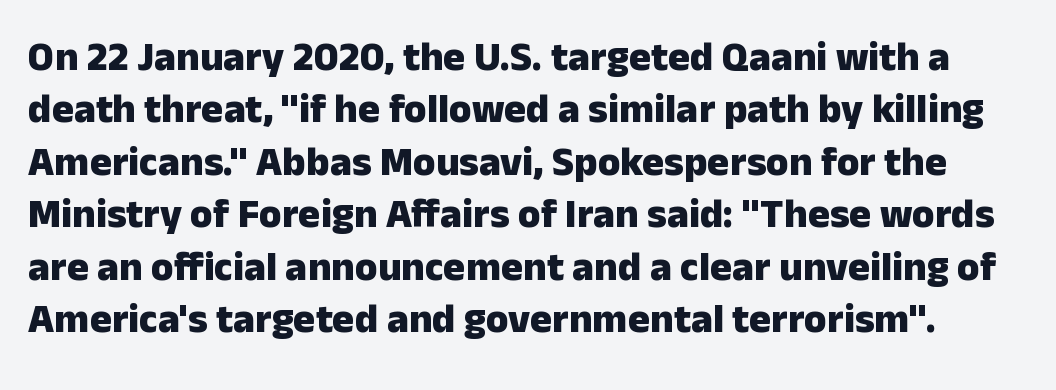
The image shows 41 px heavy sans-serif type, upright; set normal line spacing (1.28x), normal letter spacing, not underlined; low stroke contrast and a medium x-height.
